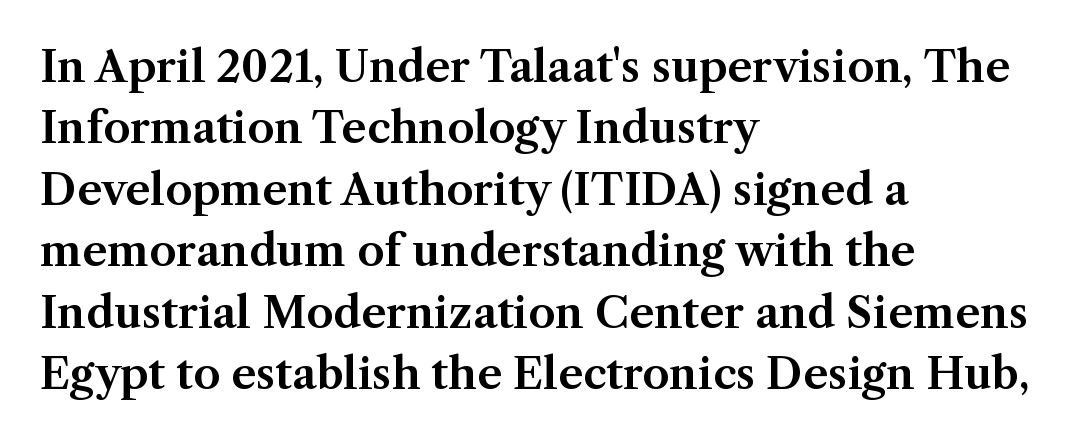
Q: Is the text italic (slanted)? A: No, it is upright.
Q: Is the typeface a serif or a sans-serif typeface? A: Serif.
Q: Is the text underlined? A: No.
Q: How is the paragraph aligned? A: Left-aligned.
Q: Is the spacing between letters normal or unusually wide? A: Normal.
Q: Is the spacing between lines tight, normal or loose? A: Normal.
Q: Width (condensed, normal, or wide)? A: Normal.
Q: Stroke contrast? A: Medium.
Q: x-height? A: Medium.
Q: Monospaced? A: No.
